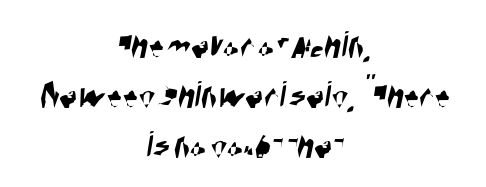
The image shows 38 px condensed sans-serif type; set centered, normal line spacing (1.31x), normal letter spacing, not underlined; high stroke contrast and a large x-height.
